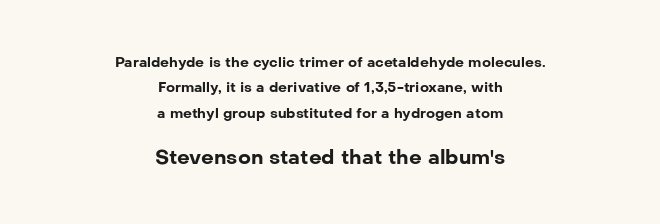
The image shows 20 px bold type, upright; set centered, line spacing 1.82x, normal letter spacing, not underlined; the second (bottom) block is 1.43x larger.
